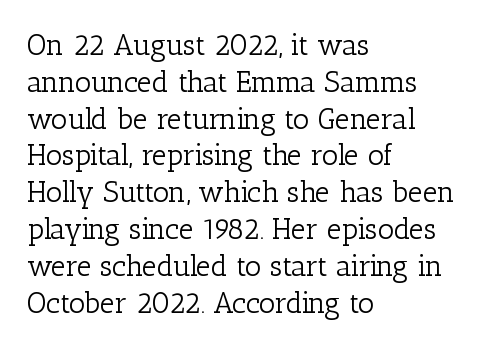
Q: Is the text bold? A: No.
Q: Is the text italic (slanted)? A: No, it is upright.
Q: Is the typeface a serif or a sans-serif typeface? A: Serif.
Q: Is the text underlined? A: No.
Q: How is the paragraph aligned? A: Left-aligned.
Q: Is the spacing between letters normal or unusually wide? A: Normal.
Q: Is the spacing between lines tight, normal or loose? A: Normal.
Q: Width (condensed, normal, or wide)? A: Normal.
Q: Stroke contrast? A: Low.
Q: x-height? A: Medium.
Q: Monospaced? A: No.
